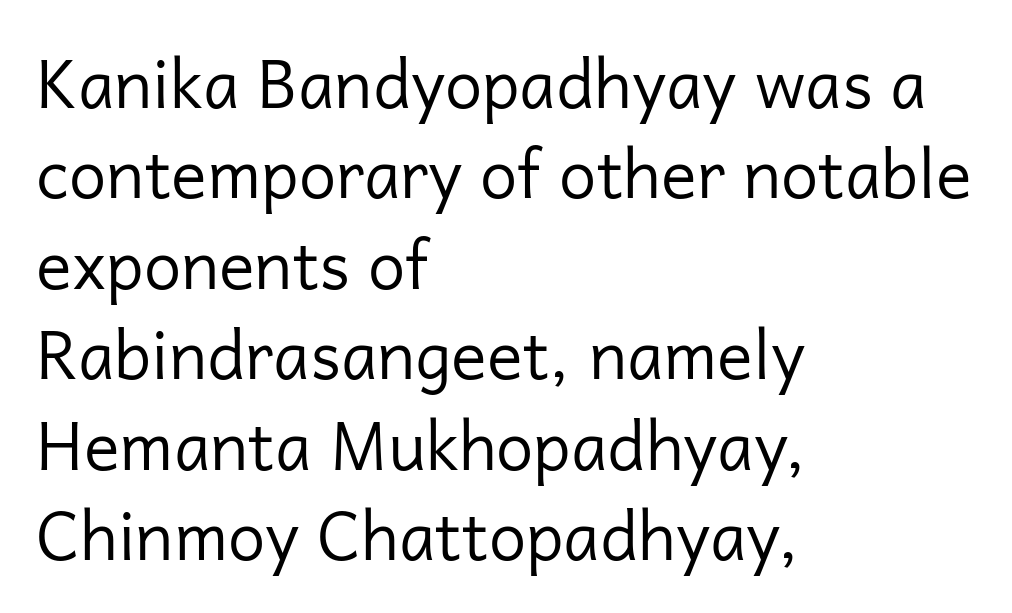
The image shows 67 px regular-weight sans-serif type, upright; set left-aligned, normal line spacing (1.35x), normal letter spacing, not underlined; low stroke contrast and a medium x-height.
